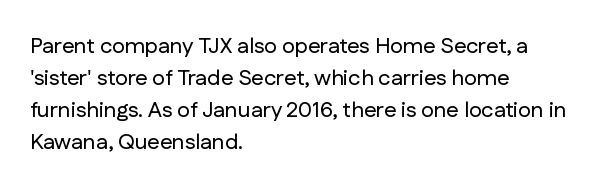
{"italic": "no", "underline": "no", "align": "left", "line_spacing": "normal", "line_spacing_ratio": 1.45, "letter_spacing": "normal", "letter_spacing_em": 0.0, "glyph_px": 22}
